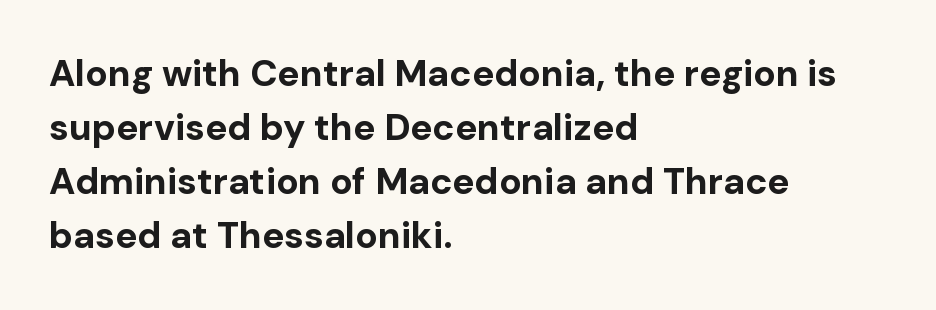
The image shows 37 px bold sans-serif type, upright; set left-aligned, normal line spacing (1.46x), normal letter spacing, not underlined; low stroke contrast and a medium x-height.
